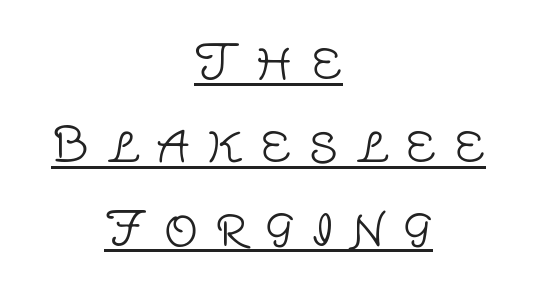
Q: Is the text bold? A: No.
Q: Is the text italic (slanted)? A: Yes.
Q: Is the typeface a serif or a sans-serif typeface? A: Sans-serif.
Q: Is the text underlined? A: Yes.
Q: How is the paragraph aligned? A: Centered.
Q: Is the spacing between letters normal or unusually wide? A: Unusually wide.
Q: Width (condensed, normal, or wide)? A: Normal.
Q: Stroke contrast? A: Low.
Q: x-height? A: Large.
Q: Monospaced? A: No.
